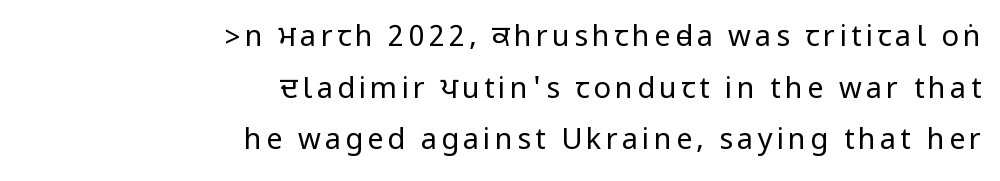
{"serif": "no", "italic": "no", "bold": "no", "weight": "regular", "width": "condensed", "stroke_contrast": "low", "underline": "no", "align": "right", "line_spacing_ratio": 1.78, "glyph_px": 29}
